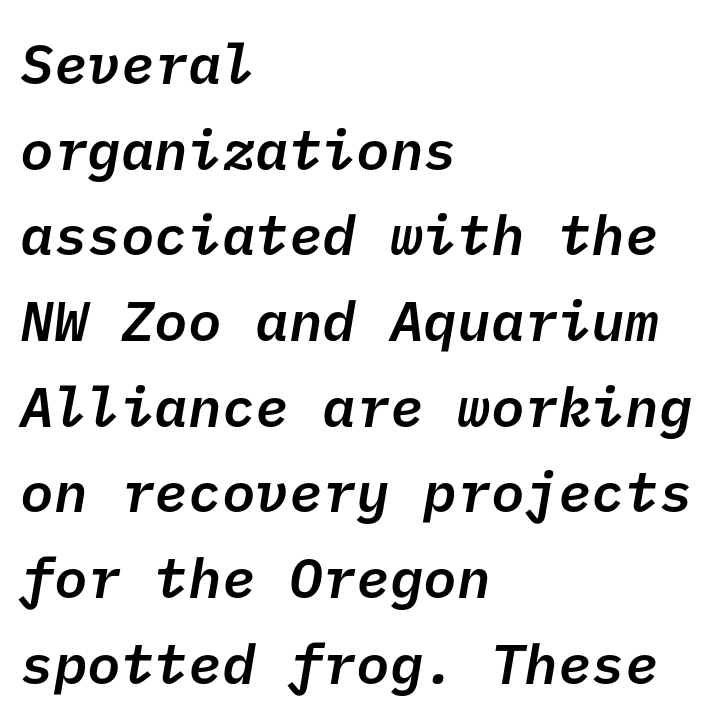
No word sits above an underline. Default kerning and tracking; the words read as compact shapes. Bold? Not quite — semibold, heavier than regular but stopping short. The passage is arranged the way most books set body copy — flush left.
